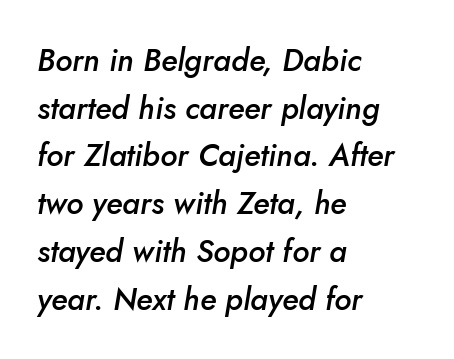
There is no visible air inserted between adjacent glyphs. Semibold letterforms, between regular and bold. Lines of text with bare space underneath. In CSS terms this would be text-align: left. The axis of the letterforms is tilted away from vertical. Quick note: interline space is typical.
